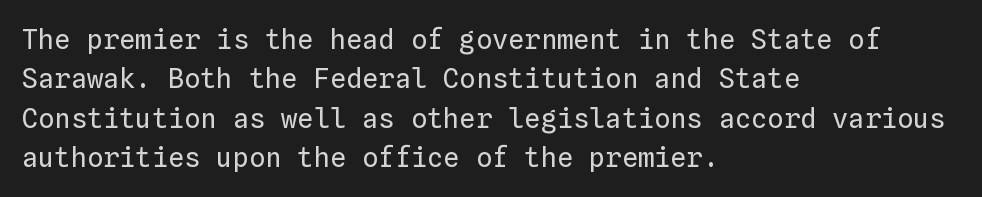
The image shows 27 px text type, upright; set left-aligned, normal line spacing (1.46x), normal letter spacing, not underlined.
